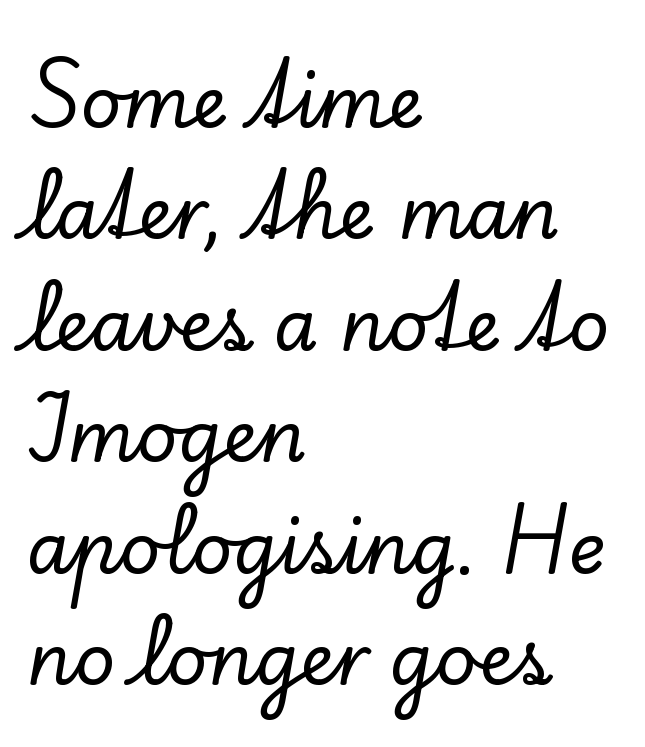
Proportional: the letters do not fall into vertical columns. The gaps between neighbouring characters are ordinary and unremarkable. Note: serifs present on the glyphs. The rendering anchors every line to the left-hand side. The vertical gap from one line to the next is medium.
